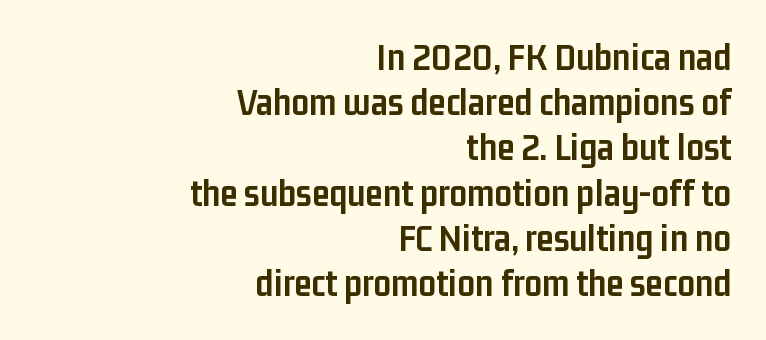
The passage shown is typed in a proportional face where columns would drift. Any mark beneath the type? The region is blank. The setting favours the right margin, as signatures and pull-quotes sometimes do. Quick note: not italic, upright. The letters sit at their default tracking, neither squeezed nor spread.
